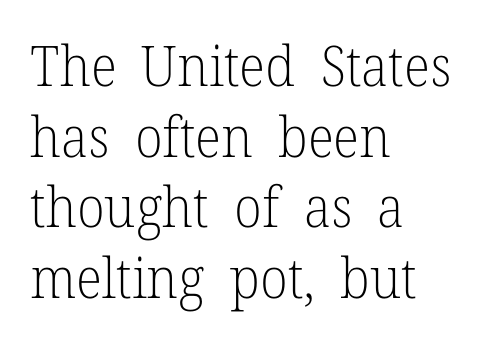
Bold? No — there's no thickening of the strokes. You can tell from the footed stems that serif type was used. A typesetter would call this proportional, since set widths differ per character. Posture: straight, roman, zero tilt. Characters follow at the spacing the type designer built in.
